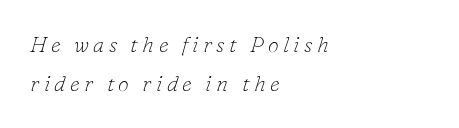
The strokes carry an ordinary text weight at most. The ragged edge is on the right, which tells us the setting is flush left. The gaps between neighbouring characters are conspicuously large. If you drew a line through each stem, it would be angled.
